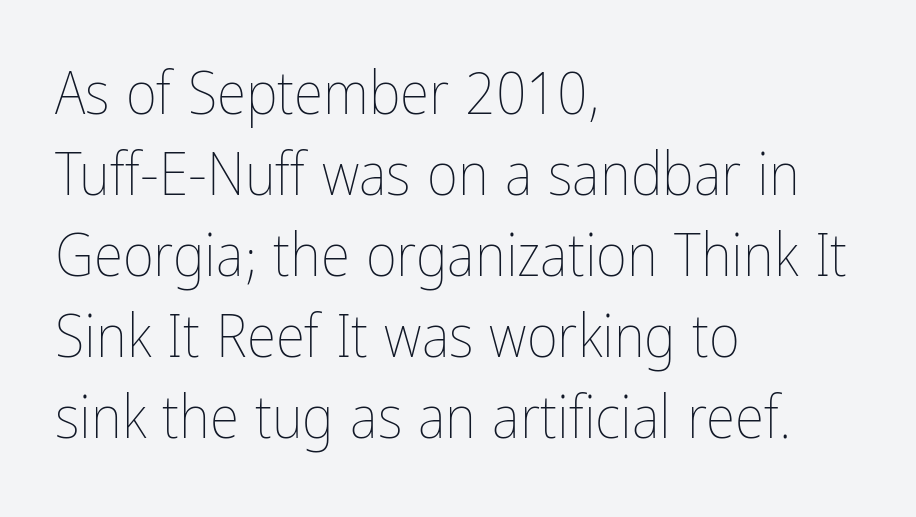
{"italic": "no", "bold": "no", "weight": "thin", "width": "condensed", "stroke_contrast": "low", "x_height": "medium", "monospaced": "no", "underline": "no", "align": "left", "line_spacing": "normal", "line_spacing_ratio": 1.35, "letter_spacing": "normal", "letter_spacing_em": 0.0, "glyph_px": 60}
